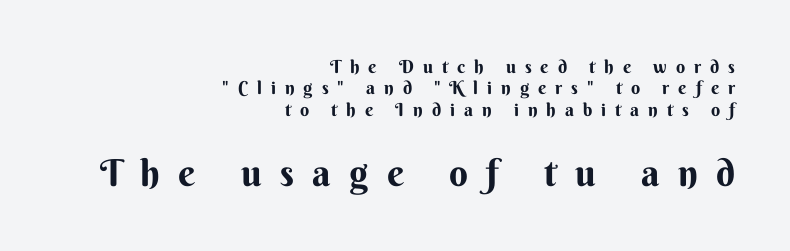
Q: Is the text bold? A: Yes.
Q: Is the text italic (slanted)? A: No, it is upright.
Q: Is the typeface a serif or a sans-serif typeface? A: Sans-serif.
Q: Is the text underlined? A: No.
Q: How is the paragraph aligned? A: Right-aligned.
Q: Is the spacing between letters normal or unusually wide? A: Unusually wide.
Q: Which block of text is set in a larger size, the first (top) or the second (bottom)? A: The second (bottom) one.
Q: Width (condensed, normal, or wide)? A: Normal.
Q: Stroke contrast? A: Medium.
Q: x-height? A: Small.
Q: Monospaced? A: No.
